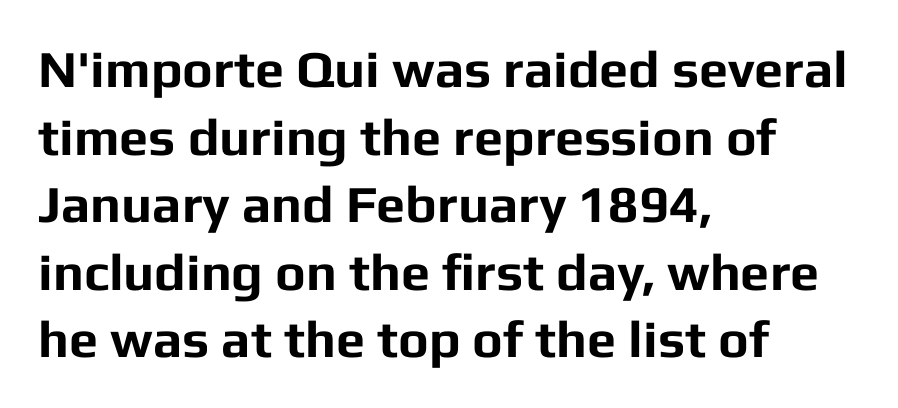
Q: Is the text bold? A: Yes.
Q: Is the text italic (slanted)? A: No, it is upright.
Q: Is the typeface a serif or a sans-serif typeface? A: Sans-serif.
Q: Is the text underlined? A: No.
Q: How is the paragraph aligned? A: Left-aligned.
Q: Is the spacing between letters normal or unusually wide? A: Normal.
Q: Is the spacing between lines tight, normal or loose? A: Normal.
Q: Width (condensed, normal, or wide)? A: Normal.
Q: Stroke contrast? A: Low.
Q: x-height? A: Medium.
Q: Monospaced? A: No.
